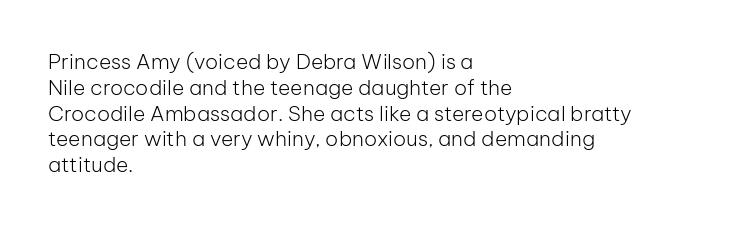
{"italic": "no", "bold": "no", "underline": "no", "align": "left", "line_spacing_ratio": 1.23, "letter_spacing": "normal", "letter_spacing_em": 0.0, "glyph_px": 21}
